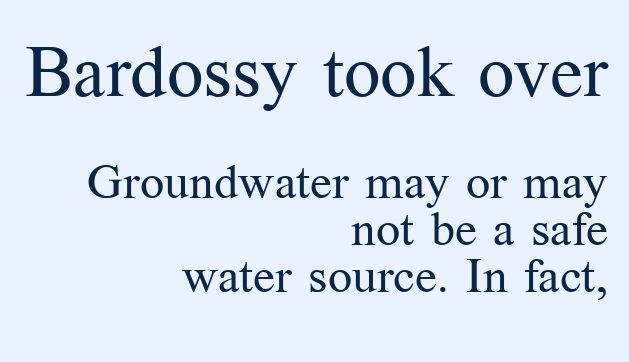
The image shows 72 px regular-weight serif type, upright; set right-aligned, tight line spacing (0.97x), normal letter spacing, not underlined; the first (top) block is 1.5x larger; medium stroke contrast and a medium x-height.
